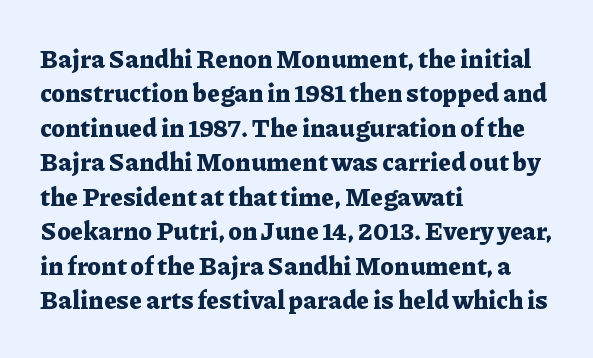
The image shows 25 px bold type, upright; set left-aligned, normal line spacing (1.38x), normal letter spacing, not underlined.
